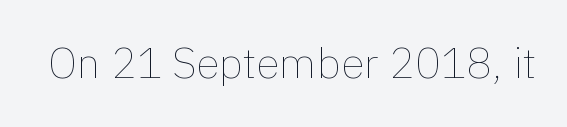
The image shows 43 px thin type, upright; set normal letter spacing, not underlined; low stroke contrast and a medium x-height.
